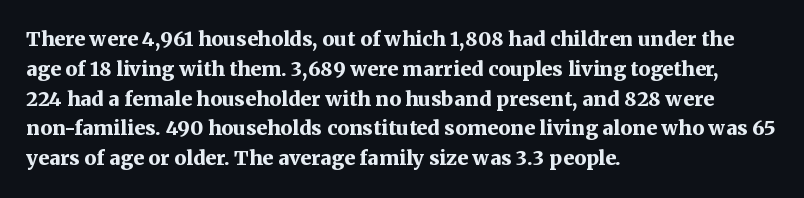
{"italic": "no", "bold": "yes", "underline": "no", "align": "left", "line_spacing": "normal", "line_spacing_ratio": 1.49, "letter_spacing": "normal", "letter_spacing_em": 0.0, "glyph_px": 20}
